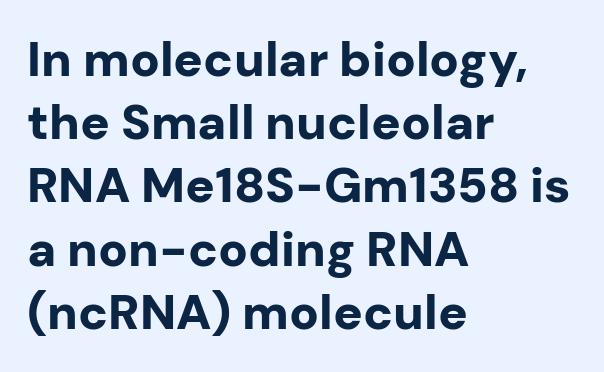
{"serif": "no", "italic": "no", "bold": "yes", "weight": "bold", "width": "normal", "stroke_contrast": "low", "x_height": "medium", "monospaced": "no", "underline": "no", "align": "left", "line_spacing": "normal", "line_spacing_ratio": 1.29, "letter_spacing": "normal", "letter_spacing_em": 0.0, "glyph_px": 49}
